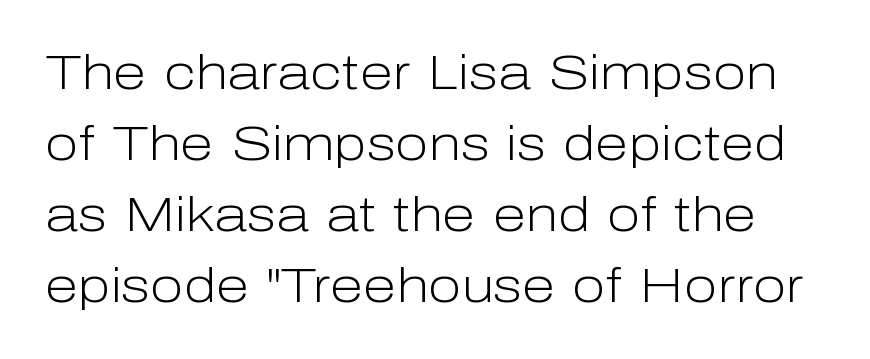
{"serif": "no", "italic": "no", "bold": "no", "weight": "light", "width": "normal", "stroke_contrast": "low", "x_height": "medium", "monospaced": "no", "underline": "no", "line_spacing": "normal", "line_spacing_ratio": 1.45, "letter_spacing": "normal", "letter_spacing_em": 0.0, "glyph_px": 49}
